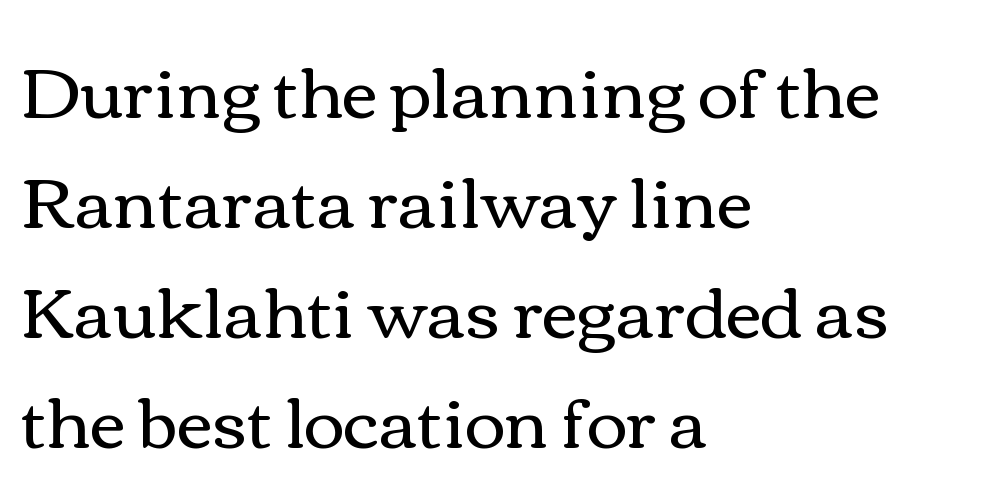
Q: Is the text bold? A: No.
Q: Is the text italic (slanted)? A: No, it is upright.
Q: Is the text underlined? A: No.
Q: How is the paragraph aligned? A: Left-aligned.
Q: Is the spacing between letters normal or unusually wide? A: Normal.
Q: Is the spacing between lines tight, normal or loose? A: Normal.
Q: Width (condensed, normal, or wide)? A: Wide.
Q: x-height? A: Medium.
Q: Monospaced? A: No.
